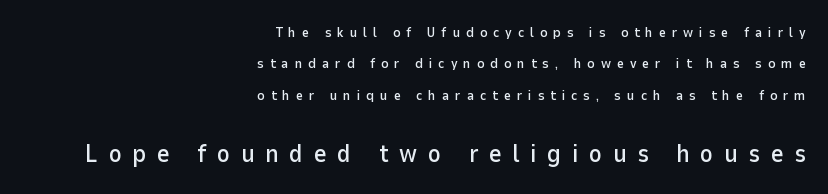
Q: Is the text italic (slanted)? A: No, it is upright.
Q: Is the text underlined? A: No.
Q: How is the paragraph aligned? A: Right-aligned.
Q: Is the spacing between letters normal or unusually wide? A: Unusually wide.
Q: Is the spacing between lines tight, normal or loose? A: Loose.
Q: Which block of text is set in a larger size, the first (top) or the second (bottom)? A: The second (bottom) one.
